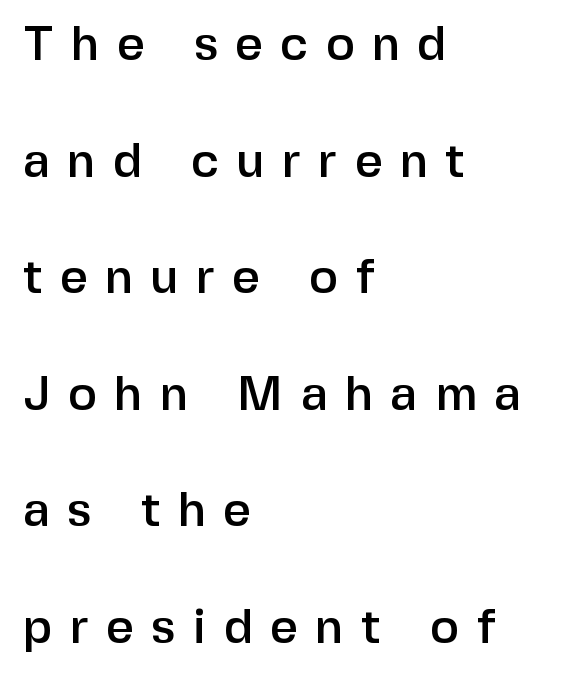
Q: Is the text italic (slanted)? A: No, it is upright.
Q: Is the typeface a serif or a sans-serif typeface? A: Sans-serif.
Q: Is the text underlined? A: No.
Q: How is the paragraph aligned? A: Left-aligned.
Q: Is the spacing between letters normal or unusually wide? A: Unusually wide.
Q: Is the spacing between lines tight, normal or loose? A: Loose.
Q: Width (condensed, normal, or wide)? A: Normal.
Q: Stroke contrast? A: Low.
Q: x-height? A: Medium.
Q: Monospaced? A: No.
